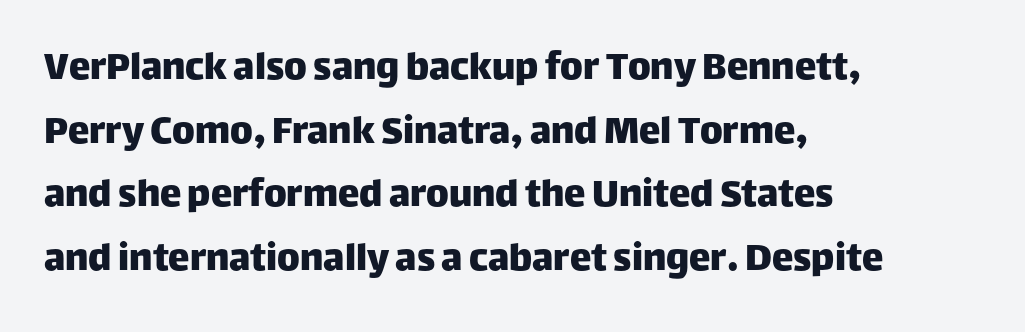
Looks like regular typesetting: each glyph gets only the width it needs. The string is rendered with underlining switched off. Designer's note — italics off, roman on. If you drew a ruler down the left edge, every line would touch it.
